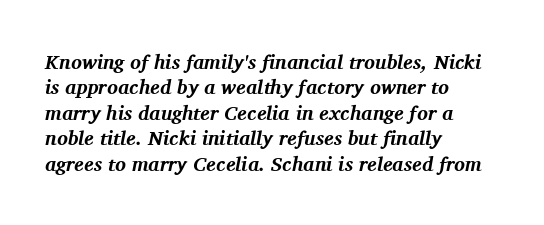
Is the type slanted? Yes — the strokes lean at a clear angle. Anything drawn beneath the words? Only blank space. The typesetting leans heavy: a genuine bold. Visually the block forms a straight wall on the left and a jagged coastline on the right.
